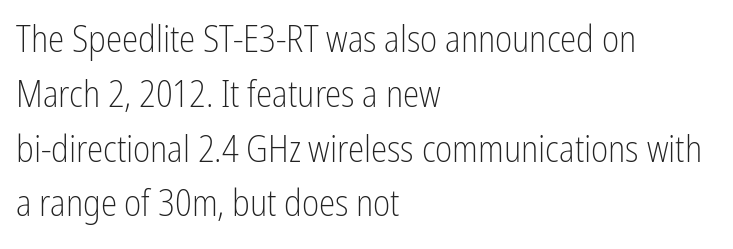
The image shows 37 px light, condensed sans-serif type, upright; set left-aligned, normal line spacing (1.48x), normal letter spacing, not underlined; low stroke contrast and a medium x-height.
